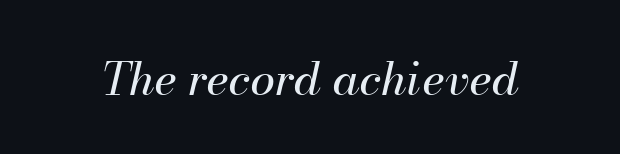
Q: Is the text bold? A: No.
Q: Is the text italic (slanted)? A: Yes, it leans right by about 13 degrees.
Q: Is the text underlined? A: No.
Q: Is the spacing between letters normal or unusually wide? A: Normal.
Q: Width (condensed, normal, or wide)? A: Normal.
Q: Stroke contrast? A: Medium.
Q: x-height? A: Small.
Q: Monospaced? A: No.
